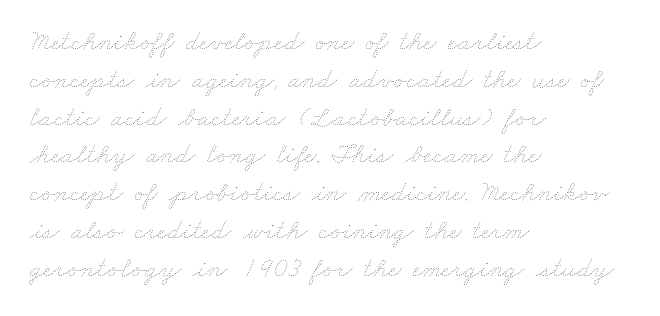
Stems and bowls with no extra thickness — not bold. This sample has the flowing, uneven cadence of proportional lettering. These lines sit exactly where default settings would place them. This rendering uses left alignment, leaving the right contour irregular. The line texture is even and compact thanks to regular tracking. Anything drawn beneath the words? Only blank space.
